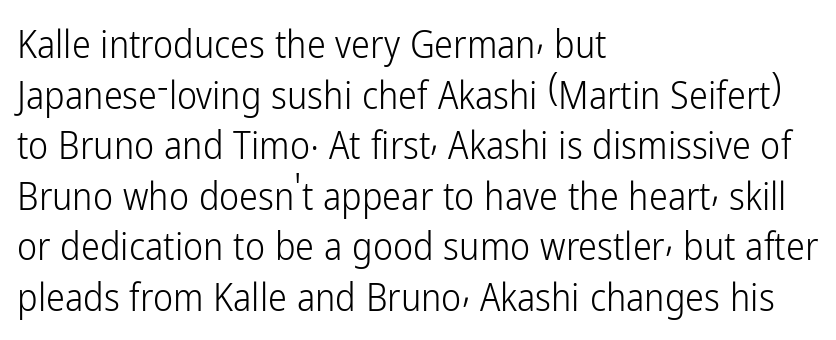
Q: Is the text bold? A: No.
Q: Is the text italic (slanted)? A: No, it is upright.
Q: Is the typeface a serif or a sans-serif typeface? A: Sans-serif.
Q: Is the text underlined? A: No.
Q: How is the paragraph aligned? A: Left-aligned.
Q: Is the spacing between letters normal or unusually wide? A: Normal.
Q: Is the spacing between lines tight, normal or loose? A: Normal.
Q: Width (condensed, normal, or wide)? A: Condensed.
Q: Stroke contrast? A: Low.
Q: x-height? A: Medium.
Q: Monospaced? A: No.
